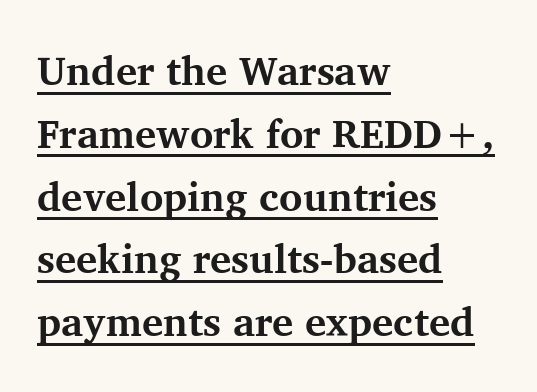
{"serif": "yes", "italic": "no", "bold": "yes", "weight": "bold", "width": "normal", "stroke_contrast": "medium", "x_height": "medium", "monospaced": "no", "underline": "yes", "align": "left", "line_spacing": "normal", "line_spacing_ratio": 1.57, "letter_spacing": "normal", "letter_spacing_em": 0.0, "glyph_px": 40}
